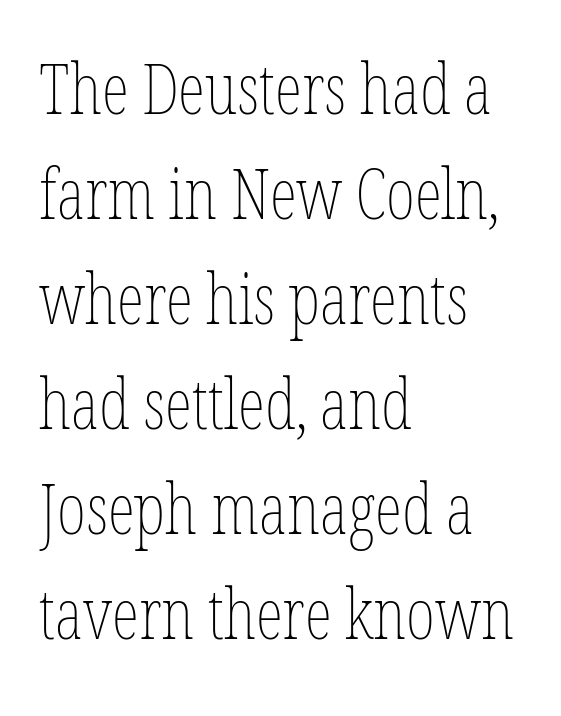
{"italic": "no", "bold": "no", "weight": "thin", "width": "condensed", "stroke_contrast": "low", "x_height": "medium", "monospaced": "no", "underline": "no", "align": "left", "line_spacing": "normal", "line_spacing_ratio": 1.5, "letter_spacing": "normal", "letter_spacing_em": 0.0, "glyph_px": 70}
